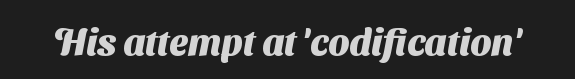
Q: Is the text bold? A: Yes.
Q: Is the typeface a serif or a sans-serif typeface? A: Sans-serif.
Q: Is the text underlined? A: No.
Q: Is the spacing between letters normal or unusually wide? A: Normal.
Q: Width (condensed, normal, or wide)? A: Normal.
Q: Stroke contrast? A: Medium.
Q: x-height? A: Medium.
Q: Monospaced? A: No.
